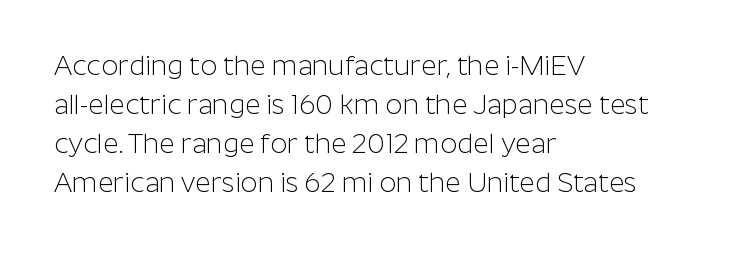
Q: Is the text bold? A: No.
Q: Is the text italic (slanted)? A: No, it is upright.
Q: Is the text underlined? A: No.
Q: How is the paragraph aligned? A: Left-aligned.
Q: Is the spacing between letters normal or unusually wide? A: Normal.
Q: Is the spacing between lines tight, normal or loose? A: Normal.
